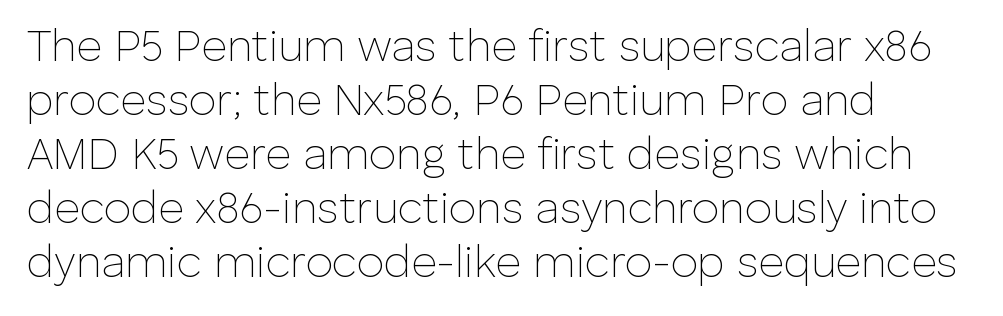
Looks like regular typesetting: each glyph gets only the width it needs. Ordinary non-slanted type is in use. Casual observation: everything's shoved over to the left. Spacing between characters is what you'd get straight out of the box. Decoration check: the copy has no underline. This is sans-serif lettering, the kind often seen on screens and signage.
